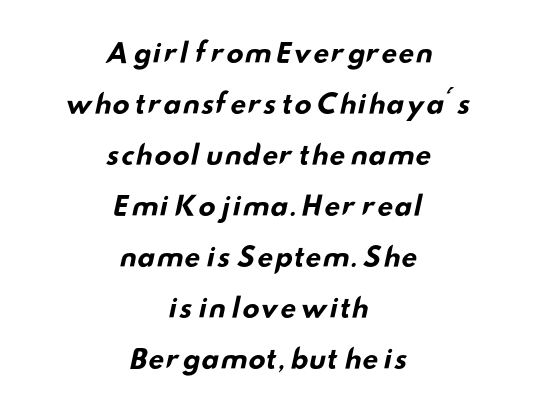
Q: Is the text bold? A: Yes.
Q: Is the text underlined? A: No.
Q: How is the paragraph aligned? A: Centered.
Q: Is the spacing between letters normal or unusually wide? A: Normal.
Q: Is the spacing between lines tight, normal or loose? A: Loose.
